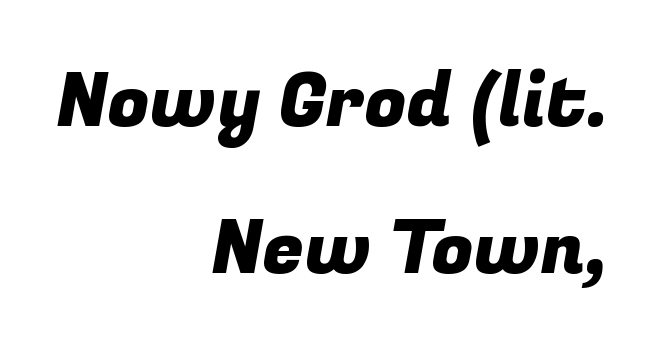
Q: Is the typeface a serif or a sans-serif typeface? A: Sans-serif.
Q: Is the text underlined? A: No.
Q: How is the paragraph aligned? A: Right-aligned.
Q: Is the spacing between letters normal or unusually wide? A: Normal.
Q: Is the spacing between lines tight, normal or loose? A: Loose.
Q: Width (condensed, normal, or wide)? A: Normal.
Q: Stroke contrast? A: Low.
Q: x-height? A: Medium.
Q: Monospaced? A: No.
